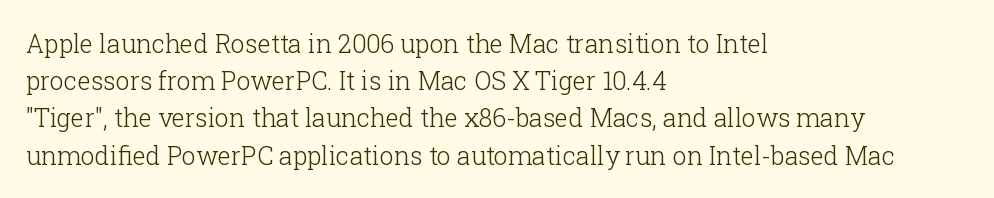
The image shows 25 px text type, upright; set left-aligned, normal line spacing (1.49x), normal letter spacing, not underlined.
